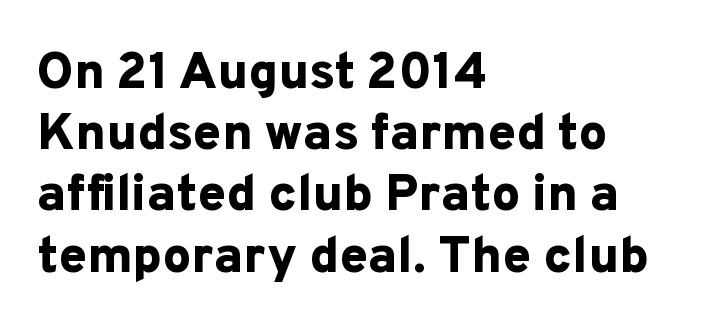
Q: Is the text bold? A: Yes.
Q: Is the text italic (slanted)? A: No, it is upright.
Q: Is the typeface a serif or a sans-serif typeface? A: Sans-serif.
Q: Is the text underlined? A: No.
Q: How is the paragraph aligned? A: Left-aligned.
Q: Is the spacing between letters normal or unusually wide? A: Normal.
Q: Width (condensed, normal, or wide)? A: Normal.
Q: Stroke contrast? A: Low.
Q: x-height? A: Medium.
Q: Monospaced? A: No.
